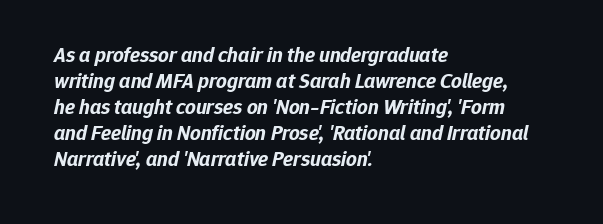
Check under the words: just untouched page. Tracking value appears to be zero — textbook default spacing. The passage shown is emphatically bold. Observe the lean: these are italic letterforms.
